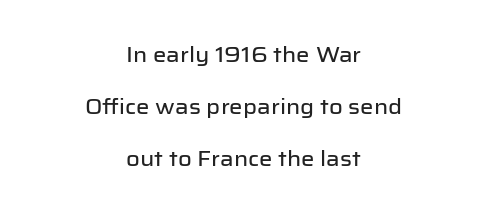
The image shows 21 px text type, upright; set centered, loose line spacing (2.47x), normal letter spacing, not underlined.
